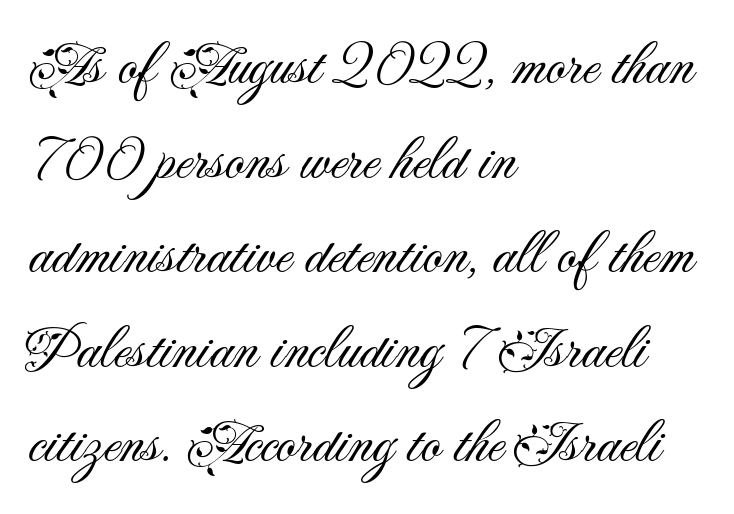
{"serif": "no", "bold": "no", "weight": "light", "width": "normal", "stroke_contrast": "medium", "x_height": "small", "monospaced": "no", "underline": "no", "align": "left", "line_spacing": "normal", "line_spacing_ratio": 1.55, "letter_spacing": "normal", "letter_spacing_em": 0.0, "glyph_px": 61}
